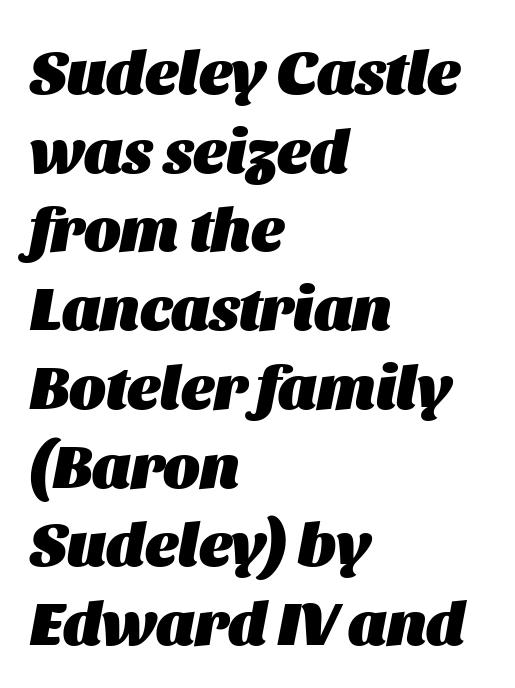
Inter-character spacing is left at the font's built-in metrics. The rendering uses natural spacing where letterforms have individual widths. If you drew a ruler down the left edge, every line would touch it. Descenders hang freely into open space. Vertical spacing — default.
